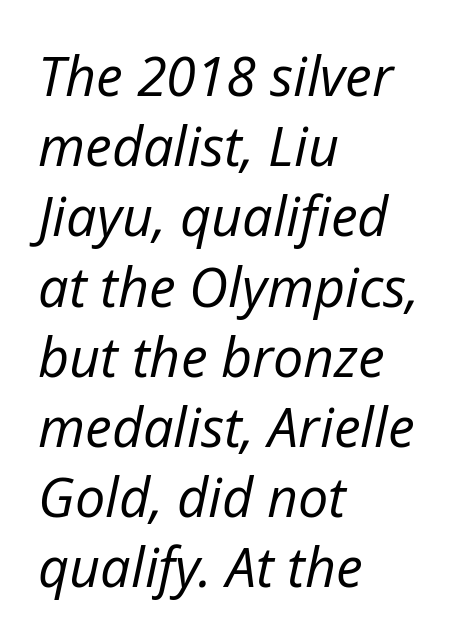
{"italic": "yes", "lean": "right", "slant_degrees": 12, "bold": "no", "weight": "regular", "width": "normal", "stroke_contrast": "low", "x_height": "medium", "monospaced": "no", "underline": "no", "align": "left", "line_spacing": "normal", "line_spacing_ratio": 1.3, "letter_spacing": "normal", "letter_spacing_em": 0.0, "glyph_px": 54}
